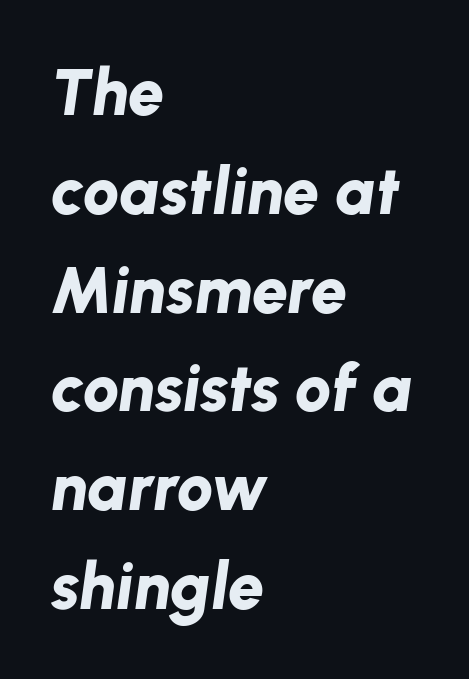
Q: Is the text bold? A: Yes.
Q: Is the text italic (slanted)? A: Yes, it leans right by about 8 degrees.
Q: Is the text underlined? A: No.
Q: How is the paragraph aligned? A: Left-aligned.
Q: Is the spacing between letters normal or unusually wide? A: Normal.
Q: Is the spacing between lines tight, normal or loose? A: Normal.
Q: Width (condensed, normal, or wide)? A: Normal.
Q: Stroke contrast? A: Low.
Q: x-height? A: Medium.
Q: Monospaced? A: No.
